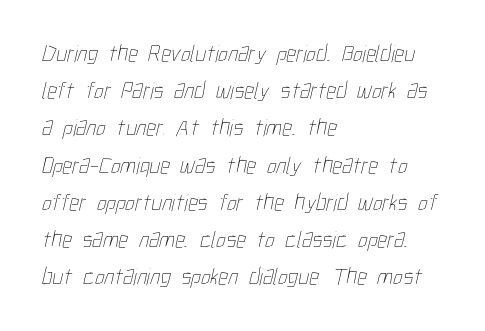
The image shows 24 px text type; set left-aligned, normal line spacing (1.55x), normal letter spacing, not underlined.
